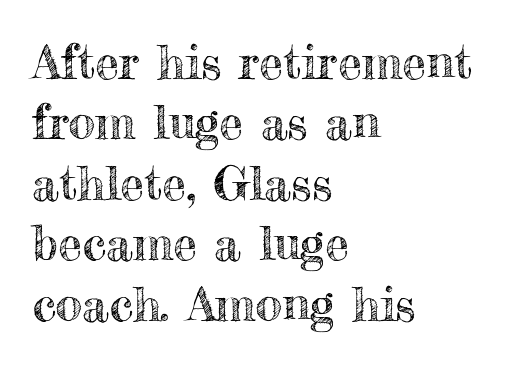
Q: Is the text italic (slanted)? A: No, it is upright.
Q: Is the text underlined? A: No.
Q: How is the paragraph aligned? A: Left-aligned.
Q: Is the spacing between letters normal or unusually wide? A: Normal.
Q: Is the spacing between lines tight, normal or loose? A: Normal.
Q: Width (condensed, normal, or wide)? A: Normal.
Q: x-height? A: Small.
Q: Monospaced? A: No.
